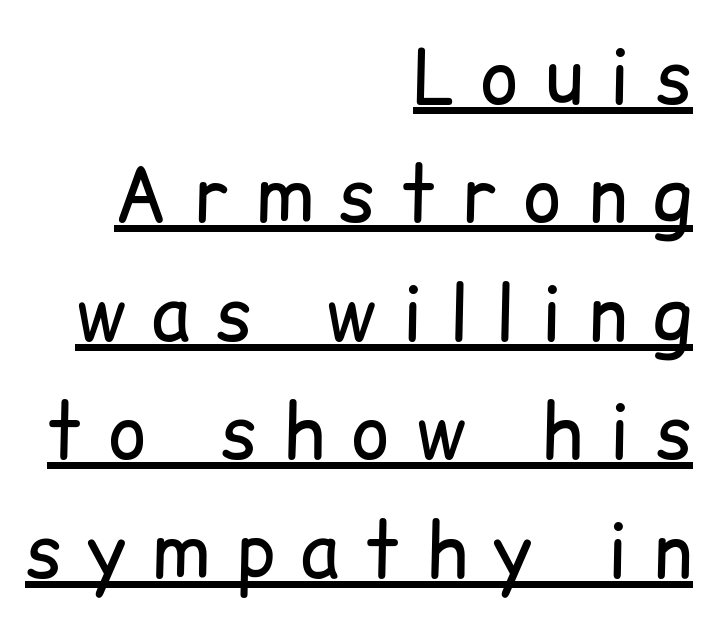
Q: Is the text bold? A: No.
Q: Is the text italic (slanted)? A: No, it is upright.
Q: Is the typeface a serif or a sans-serif typeface? A: Sans-serif.
Q: Is the text underlined? A: Yes.
Q: How is the paragraph aligned? A: Right-aligned.
Q: Is the spacing between letters normal or unusually wide? A: Unusually wide.
Q: Is the spacing between lines tight, normal or loose? A: Normal.
Q: Width (condensed, normal, or wide)? A: Normal.
Q: Stroke contrast? A: Low.
Q: x-height? A: Medium.
Q: Monospaced? A: No.
